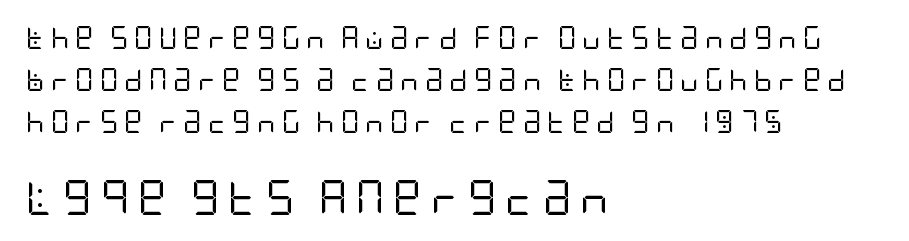
Q: Is the text bold? A: No.
Q: Is the text italic (slanted)? A: No, it is upright.
Q: Is the typeface a serif or a sans-serif typeface? A: Sans-serif.
Q: Is the text underlined? A: No.
Q: How is the paragraph aligned? A: Left-aligned.
Q: Is the spacing between letters normal or unusually wide? A: Unusually wide.
Q: Which block of text is set in a larger size, the first (top) or the second (bottom)? A: The second (bottom) one.
Q: Width (condensed, normal, or wide)? A: Condensed.
Q: Stroke contrast? A: Low.
Q: x-height? A: Large.
